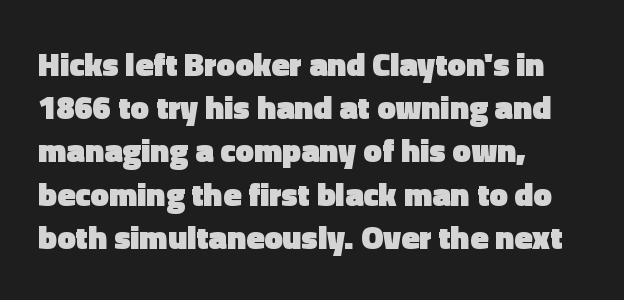
What's the leading like? Ordinary, nothing unusual. Does extra space separate the letters? No, they use regular spacing. Weight: bold. Alignment: flush left.
